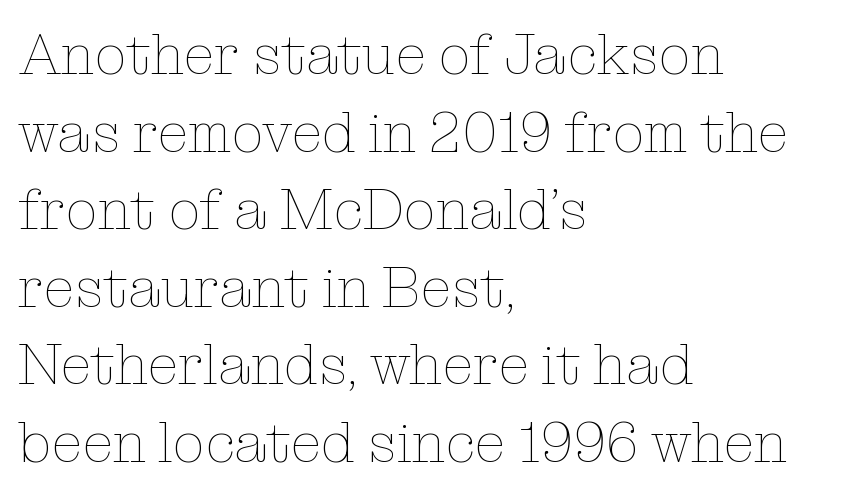
The image shows 57 px thin type, upright; set left-aligned, normal line spacing (1.36x), normal letter spacing, not underlined; low stroke contrast and a medium x-height.
